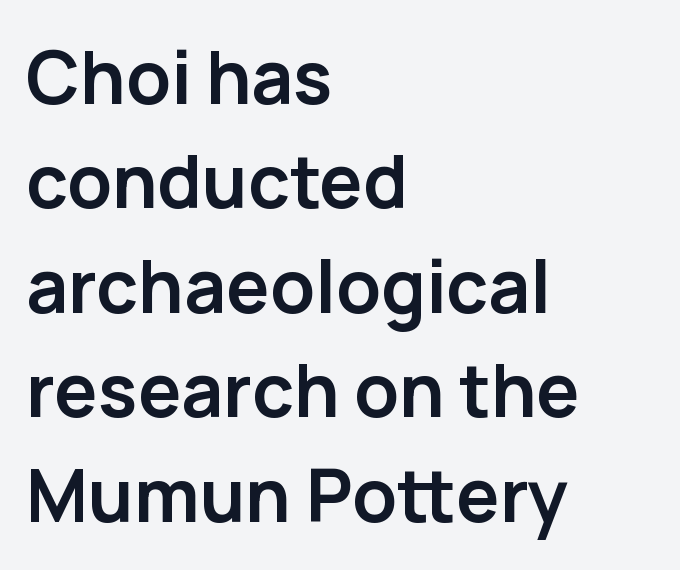
Varying glyph widths throughout — classic text-font behaviour. Spacing between characters is what you'd get straight out of the box. Leading: standard. Set as a true bold cut, around the 700 mark.
